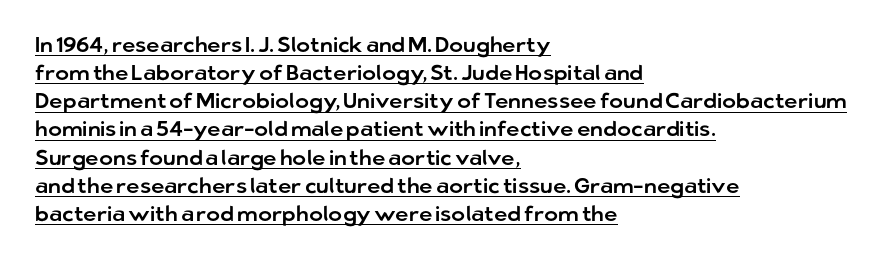
Q: Is the text italic (slanted)? A: No, it is upright.
Q: Is the text underlined? A: Yes.
Q: How is the paragraph aligned? A: Left-aligned.
Q: Is the spacing between letters normal or unusually wide? A: Normal.
Q: Is the spacing between lines tight, normal or loose? A: Normal.
